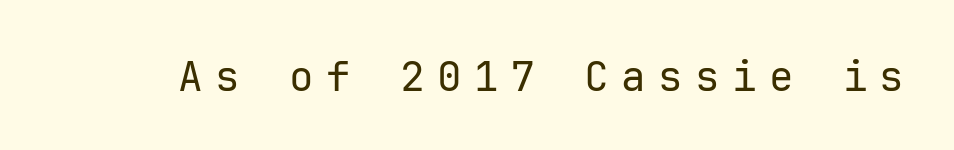
Q: Is the text bold? A: No.
Q: Is the text italic (slanted)? A: No, it is upright.
Q: Is the typeface a serif or a sans-serif typeface? A: Sans-serif.
Q: Is the text underlined? A: No.
Q: Is the spacing between letters normal or unusually wide? A: Unusually wide.
Q: Width (condensed, normal, or wide)? A: Normal.
Q: Stroke contrast? A: Low.
Q: x-height? A: Medium.
Q: Monospaced? A: Yes.
